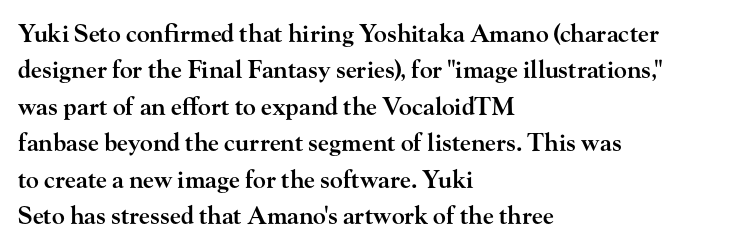
Q: Is the text bold? A: Semi-bold.
Q: Is the text italic (slanted)? A: No, it is upright.
Q: Is the text underlined? A: No.
Q: How is the paragraph aligned? A: Left-aligned.
Q: Is the spacing between letters normal or unusually wide? A: Normal.
Q: Is the spacing between lines tight, normal or loose? A: Normal.
